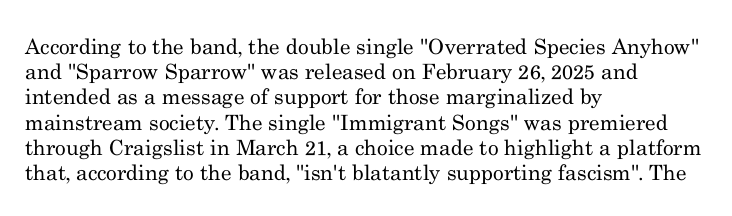
{"italic": "no", "bold": "no", "underline": "no", "align": "left", "line_spacing_ratio": 1.2, "letter_spacing": "normal", "letter_spacing_em": 0.0, "glyph_px": 21}
